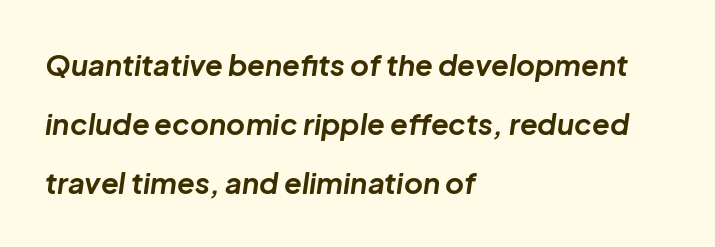
Short and long lines alike share a common starting point at left. Is there much room between lines? Yes — plenty of vertical air separates them. Caption: standard tracking, unaltered. It's the slanting kind of type. You could not count columns in this text — the font is proportionally spaced.
